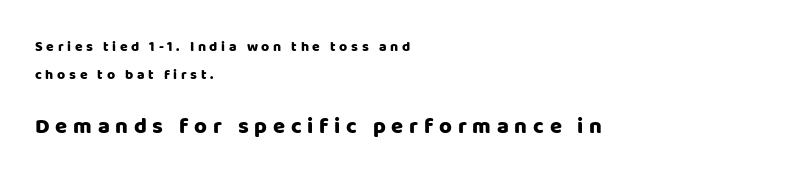
Q: Is the text italic (slanted)? A: No, it is upright.
Q: Is the text underlined? A: No.
Q: How is the paragraph aligned? A: Left-aligned.
Q: Is the spacing between letters normal or unusually wide? A: Unusually wide.
Q: Is the spacing between lines tight, normal or loose? A: Loose.
Q: Which block of text is set in a larger size, the first (top) or the second (bottom)? A: The second (bottom) one.
